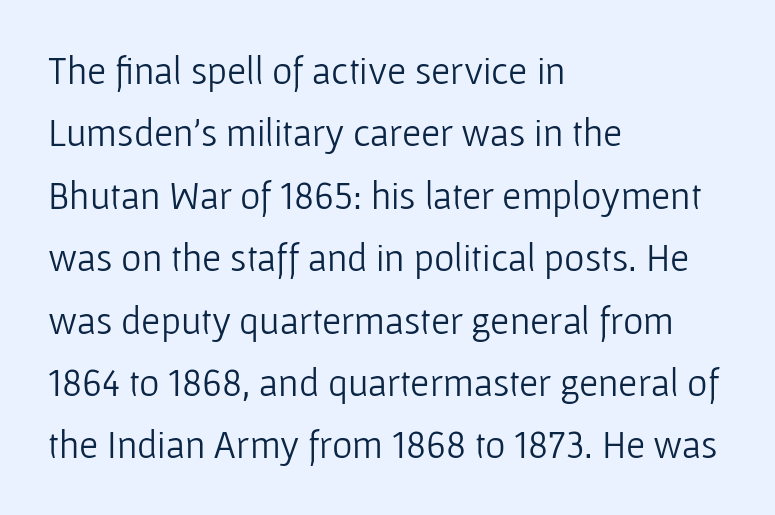
{"serif": "no", "italic": "no", "bold": "no", "weight": "light", "width": "normal", "stroke_contrast": "low", "x_height": "medium", "monospaced": "no", "underline": "no", "align": "left", "line_spacing": "normal", "line_spacing_ratio": 1.6, "letter_spacing": "normal", "letter_spacing_em": 0.0, "glyph_px": 39}
